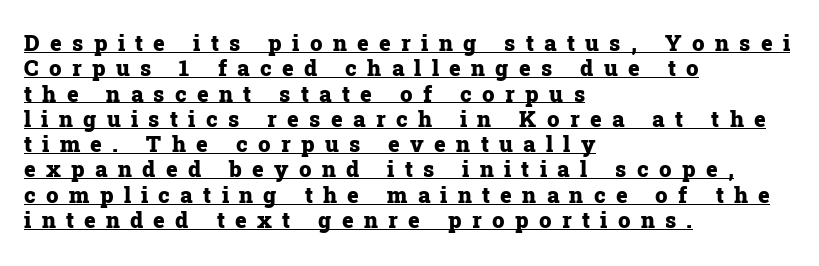
The image shows 22 px bold type, upright; set left-aligned, tight line spacing (1.15x), unusually wide letter spacing (+0.47 em), underlined.
